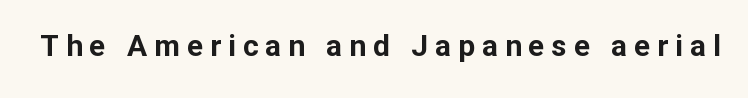
Q: Is the text bold? A: Yes.
Q: Is the text italic (slanted)? A: No, it is upright.
Q: Is the typeface a serif or a sans-serif typeface? A: Sans-serif.
Q: Is the text underlined? A: No.
Q: Is the spacing between letters normal or unusually wide? A: Unusually wide.
Q: Width (condensed, normal, or wide)? A: Normal.
Q: Stroke contrast? A: Low.
Q: x-height? A: Medium.
Q: Monospaced? A: No.
